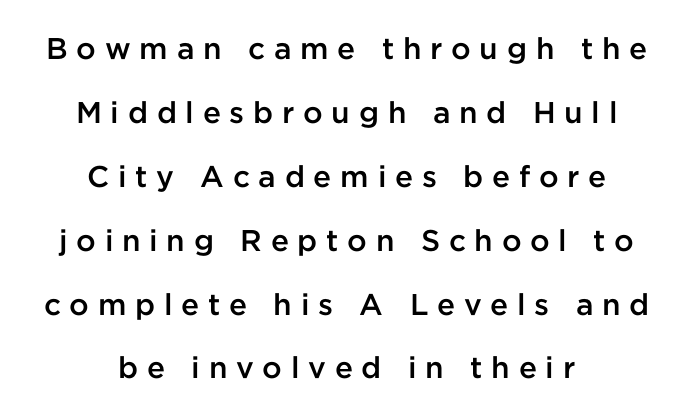
{"serif": "no", "italic": "no", "bold": "semi", "weight": "semibold", "width": "normal", "stroke_contrast": "low", "x_height": "medium", "monospaced": "no", "underline": "no", "align": "center", "line_spacing": "loose", "line_spacing_ratio": 2.13, "letter_spacing": "wide", "letter_spacing_em": 0.29, "glyph_px": 30}
